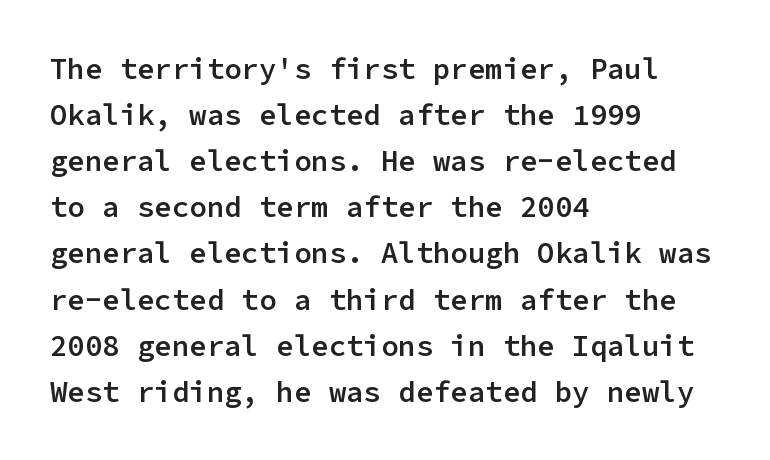
Check under the words: just untouched page. These lines are composed in type without serifs. Regarding leading, the lines here are spaced in the standard way. The rendering anchors every line to the left-hand side. The letters are semibold — heavier than regular but short of a full bold. Fixed-width glyphs throughout — classic coding-font behaviour.
